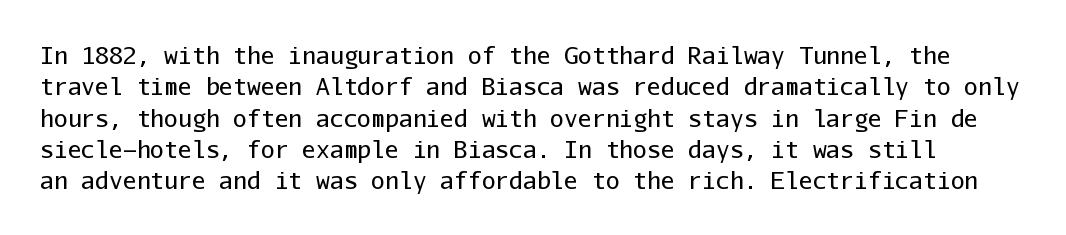
{"italic": "no", "bold": "no", "underline": "no", "line_spacing": "normal", "line_spacing_ratio": 1.36, "letter_spacing": "normal", "letter_spacing_em": 0.0, "glyph_px": 23}
